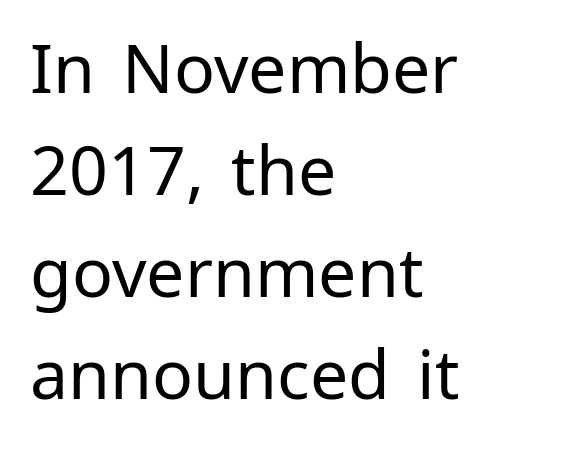
Q: Is the text bold? A: No.
Q: Is the text italic (slanted)? A: No, it is upright.
Q: Is the typeface a serif or a sans-serif typeface? A: Sans-serif.
Q: Is the text underlined? A: No.
Q: How is the paragraph aligned? A: Left-aligned.
Q: Is the spacing between letters normal or unusually wide? A: Normal.
Q: Is the spacing between lines tight, normal or loose? A: Normal.
Q: Width (condensed, normal, or wide)? A: Normal.
Q: Stroke contrast? A: Low.
Q: x-height? A: Medium.
Q: Monospaced? A: No.
